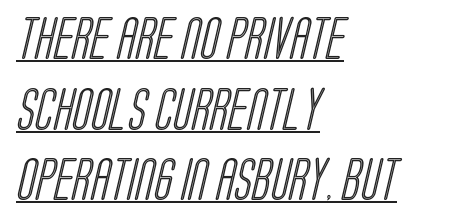
The image shows 43 px condensed type; set left-aligned, normal line spacing (1.64x), normal letter spacing, underlined; a large x-height.
